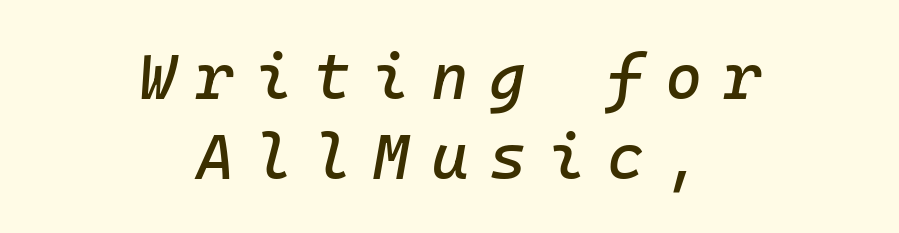
The designer left line spacing at the default. Check the space under the baseline: it is left empty. Honestly, the letter spacing is so wide it's the main thing you notice. Horizontally, the lines are justified to the midpoint only. Does the lettering tilt? It does — this is italic.
